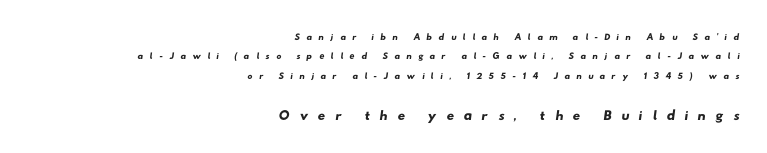
The image shows 21 px text type; set right-aligned, normal line spacing (1.38x), unusually wide letter spacing (+0.45 em), not underlined; the second (bottom) block is 1.5x larger.
